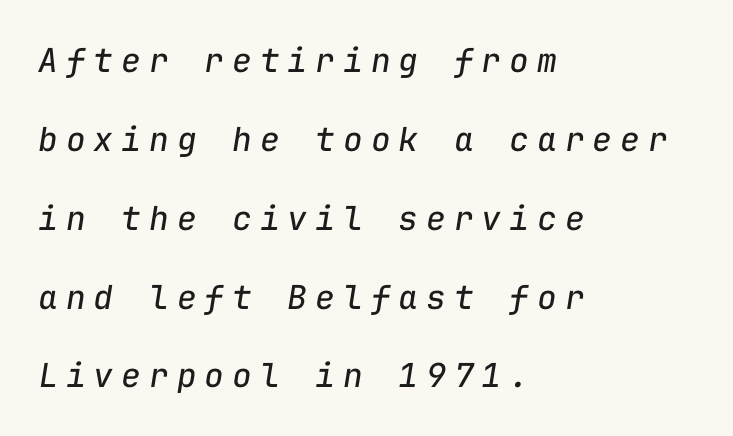
Q: Is the text bold? A: No.
Q: Is the text italic (slanted)? A: Yes, it leans right by about 9 degrees.
Q: Is the text underlined? A: No.
Q: How is the paragraph aligned? A: Left-aligned.
Q: Is the spacing between letters normal or unusually wide? A: Unusually wide.
Q: Is the spacing between lines tight, normal or loose? A: Loose.
Q: Width (condensed, normal, or wide)? A: Normal.
Q: Stroke contrast? A: Low.
Q: x-height? A: Medium.
Q: Monospaced? A: Yes.
